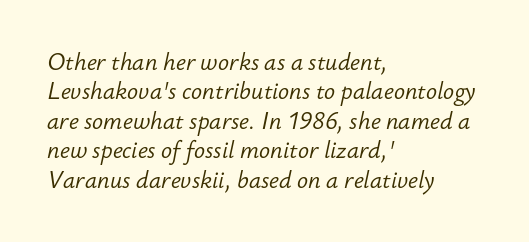
The strip under each line holds only bare page. Stems and bowls with no extra thickness — not bold. The letters sit at their default tracking, neither squeezed nor spread. The text block is weighted toward the left margin, trailing off unevenly rightward.
